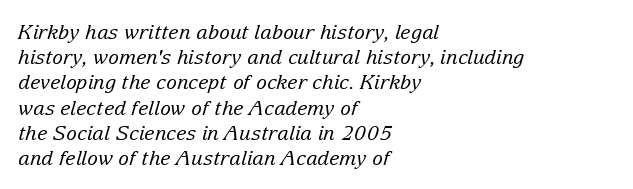
The image shows 20 px text type, italic (leaning right); set left-aligned, normal line spacing (1.26x), normal letter spacing, not underlined.
